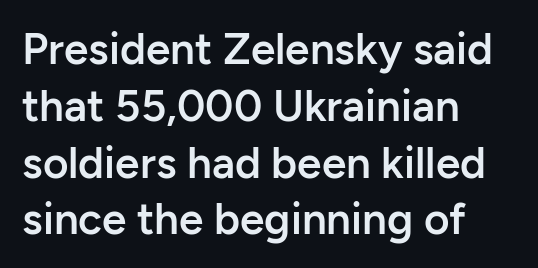
The image shows 44 px semibold sans-serif type, upright; set left-aligned, normal line spacing (1.29x), normal letter spacing, not underlined; low stroke contrast and a medium x-height.
